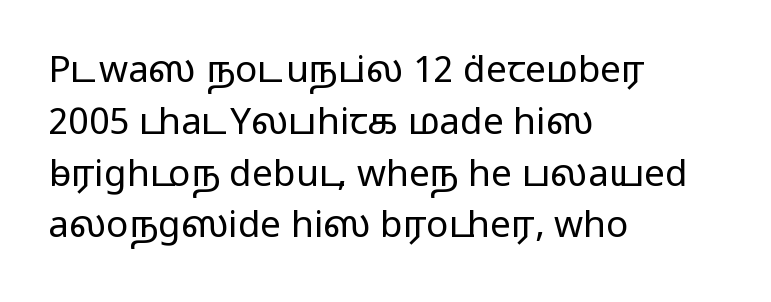
{"serif": "no", "italic": "no", "bold": "no", "weight": "regular", "width": "wide", "stroke_contrast": "low", "x_height": "medium", "monospaced": "no", "underline": "no", "align": "left", "line_spacing": "normal", "line_spacing_ratio": 1.4, "letter_spacing": "normal", "letter_spacing_em": 0.0, "glyph_px": 37}
